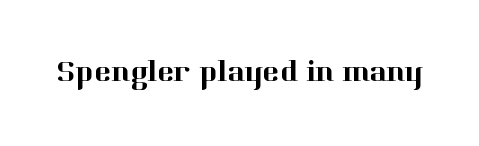
The image shows 29 px serif type, upright; set normal letter spacing, not underlined; high stroke contrast and a medium x-height.
